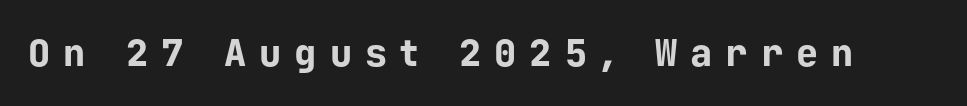
{"serif": "no", "italic": "no", "bold": "yes", "weight": "bold", "width": "normal", "stroke_contrast": "low", "x_height": "medium", "monospaced": "yes", "underline": "no", "letter_spacing": "wide", "letter_spacing_em": 0.35, "glyph_px": 37}
